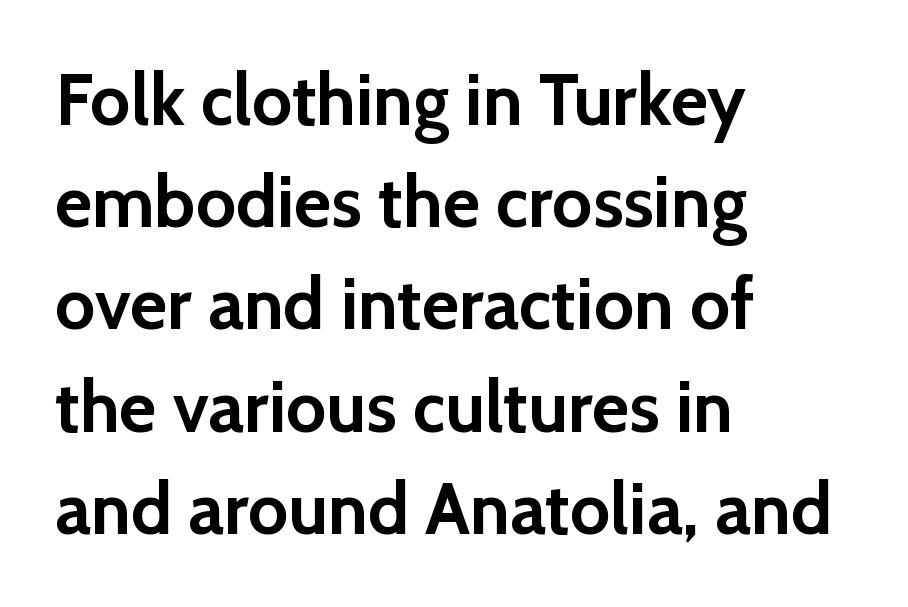
The rendering uses natural spacing where letterforms have individual widths. Typesetter's note: full bold, strokes at maximum text heaviness. Characters remain perfectly vertical along every line. Short and long lines alike share a common starting point at left. The passage shown has conventional tracking throughout.
